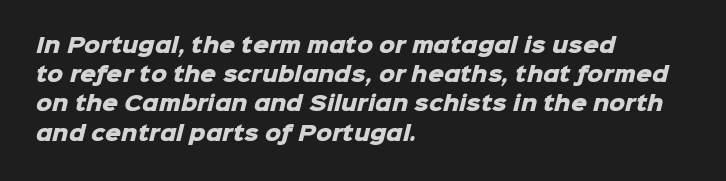
Q: Is the text bold? A: Yes.
Q: Is the text underlined? A: No.
Q: How is the paragraph aligned? A: Left-aligned.
Q: Is the spacing between letters normal or unusually wide? A: Normal.
Q: Is the spacing between lines tight, normal or loose? A: Normal.
